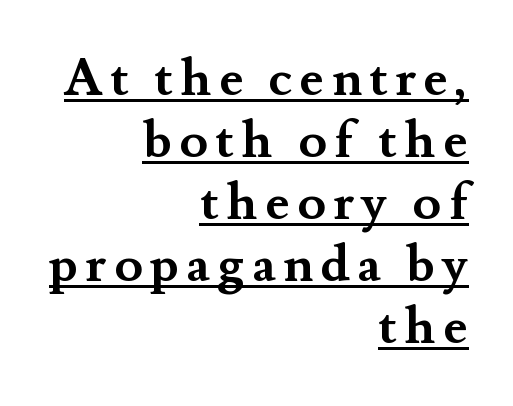
Stroke thickness is high; the sample reads as a true bold. Is the block centered? No — it sits flush against the right margin. These lines are rendered in a variable-pitch font. The letters carry serifs — small finishing strokes at the ends of their stems. Underline: present.
